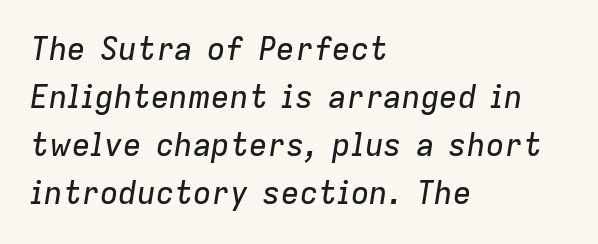
Tracking here is standard; glyphs follow each other at the usual distance. If you measured baseline to baseline, you'd find a middling distance. You could not count columns in this text — the font is proportionally spaced. The letters are slanted; this is an italic face. The specimen omits any rule beneath the text block's lines.
